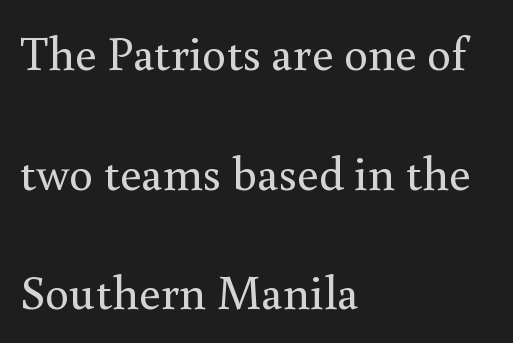
Q: Is the text bold? A: No.
Q: Is the text italic (slanted)? A: No, it is upright.
Q: Is the typeface a serif or a sans-serif typeface? A: Serif.
Q: Is the text underlined? A: No.
Q: How is the paragraph aligned? A: Left-aligned.
Q: Is the spacing between letters normal or unusually wide? A: Normal.
Q: Is the spacing between lines tight, normal or loose? A: Loose.
Q: Width (condensed, normal, or wide)? A: Normal.
Q: Stroke contrast? A: Medium.
Q: x-height? A: Small.
Q: Monospaced? A: No.
